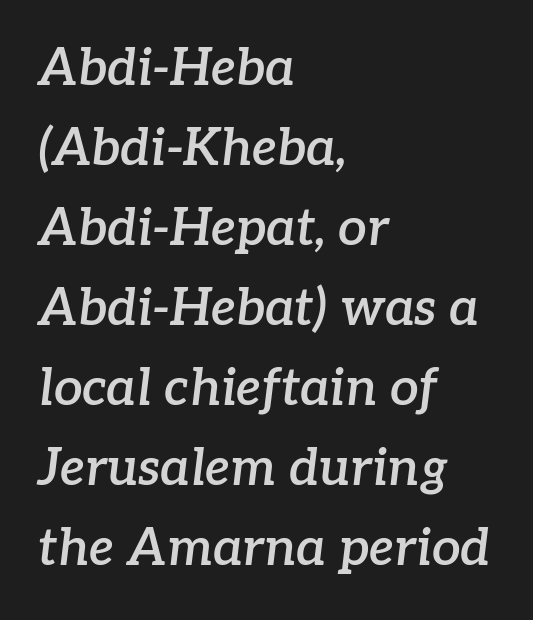
Is the type bold? Partly — it's a semibold, heavier than regular but not fully bold. These lines were composed using italics. Leading matches the norm, producing a regular column. Students, note that the glyphs here touch the page at normal intervals.
